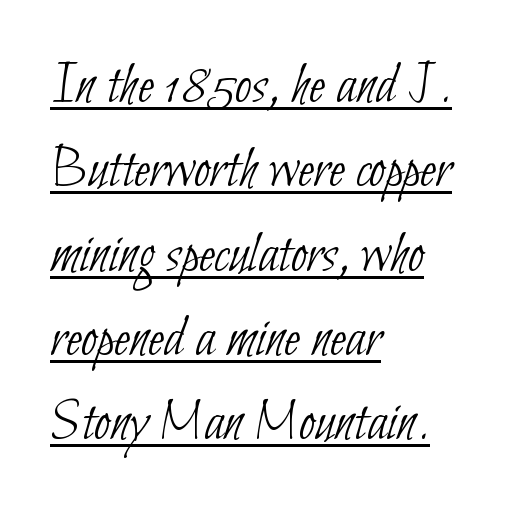
The image shows 59 px thin, condensed sans-serif type; set left-aligned, normal line spacing (1.43x), normal letter spacing, underlined; low stroke contrast and a small x-height.
